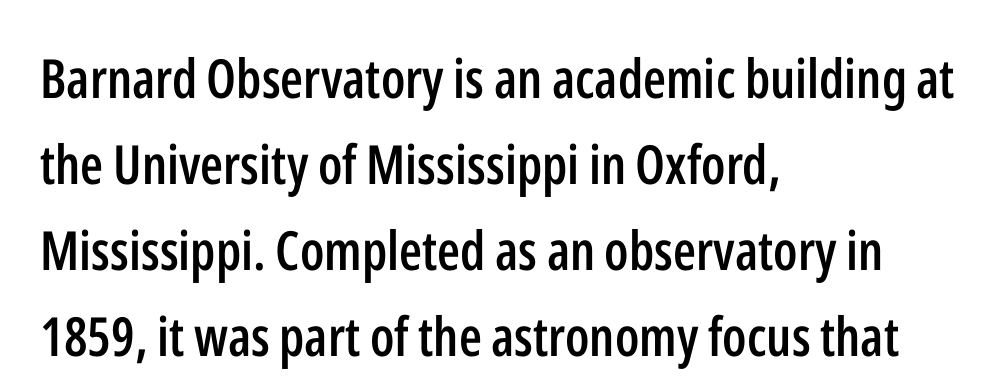
{"serif": "no", "italic": "no", "bold": "semi", "weight": "semibold", "width": "condensed", "stroke_contrast": "low", "x_height": "medium", "monospaced": "no", "underline": "no", "align": "left", "line_spacing": "normal", "line_spacing_ratio": 1.59, "letter_spacing": "normal", "letter_spacing_em": 0.0, "glyph_px": 54}
